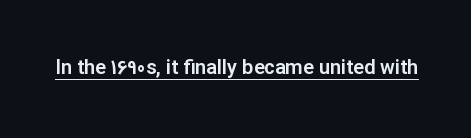
{"italic": "no", "underline": "yes", "letter_spacing": "normal", "letter_spacing_em": 0.0, "glyph_px": 20}
